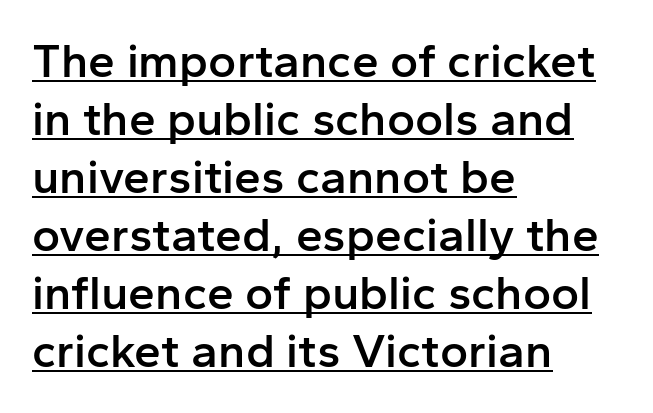
These lines are composed in type without serifs. The lettering holds an erect, upright posture throughout. The passage shown is typed in a proportional face where columns would drift. Where is the straight margin? On the left.
